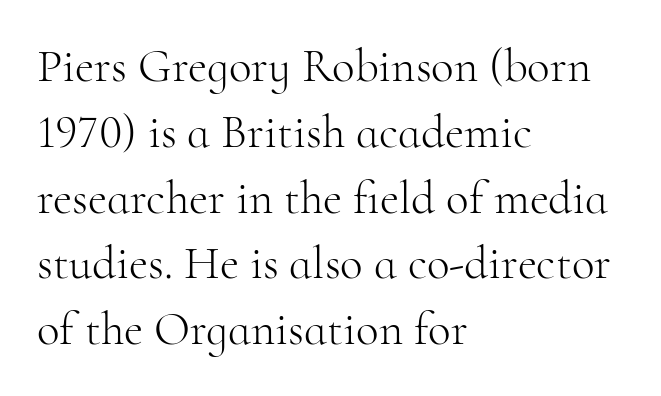
Nobody drew a line under any word here. The text was rendered using a seriffed face with decorative stroke endings. The paragraph has a hard left edge and a soft right edge. Vertical stems look standard width or narrower in stroke. The vertical gap from one line to the next is medium.
